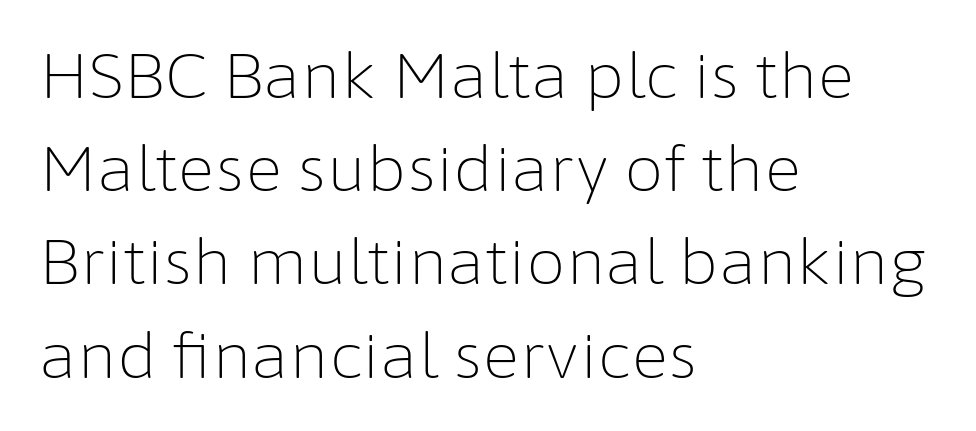
The image shows 63 px light sans-serif type, upright; set left-aligned, normal line spacing (1.48x), normal letter spacing, not underlined; low stroke contrast and a medium x-height.
